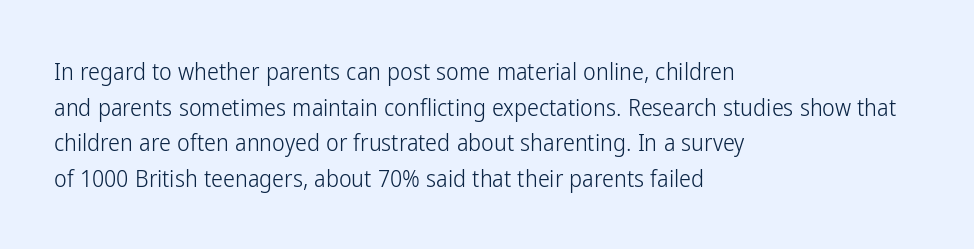
{"italic": "no", "bold": "no", "underline": "no", "align": "left", "line_spacing": "normal", "line_spacing_ratio": 1.48, "letter_spacing": "normal", "letter_spacing_em": 0.0, "glyph_px": 24}
